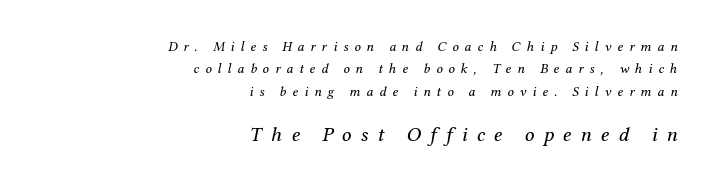
The image shows 21 px text type, italic (leaning right); set right-aligned, normal line spacing (1.59x), unusually wide letter spacing (+0.43 em), not underlined; the second (bottom) block is 1.5x larger.
